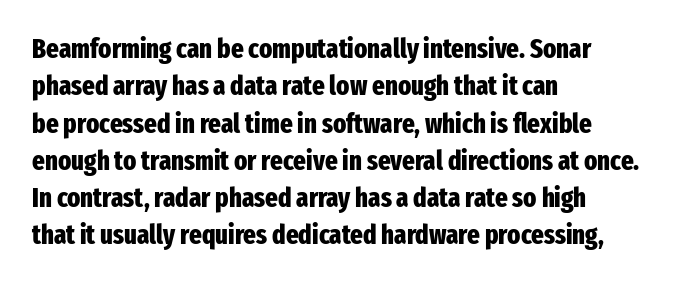
Q: Is the text bold? A: Yes.
Q: Is the text italic (slanted)? A: No, it is upright.
Q: Is the text underlined? A: No.
Q: How is the paragraph aligned? A: Left-aligned.
Q: Is the spacing between letters normal or unusually wide? A: Normal.
Q: Is the spacing between lines tight, normal or loose? A: Normal.
